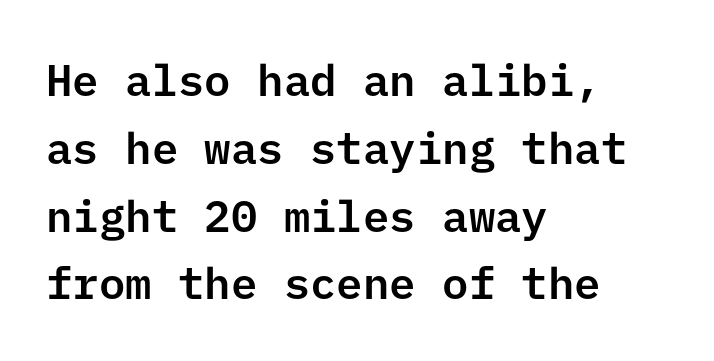
{"serif": "no", "italic": "no", "width": "normal", "stroke_contrast": "low", "x_height": "medium", "underline": "no", "align": "left", "line_spacing": "normal", "line_spacing_ratio": 1.54, "letter_spacing": "normal", "letter_spacing_em": 0.0, "glyph_px": 44}
